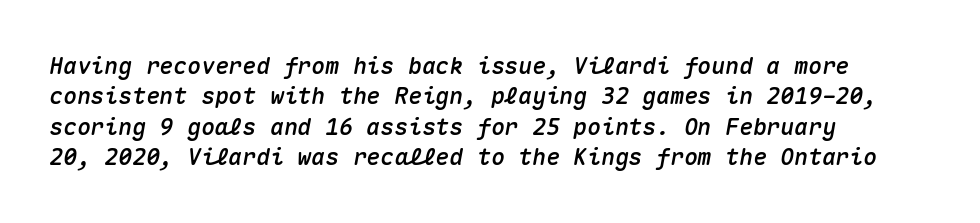
The image shows 23 px text type, italic (leaning right); set left-aligned, normal line spacing (1.32x), normal letter spacing, not underlined.
